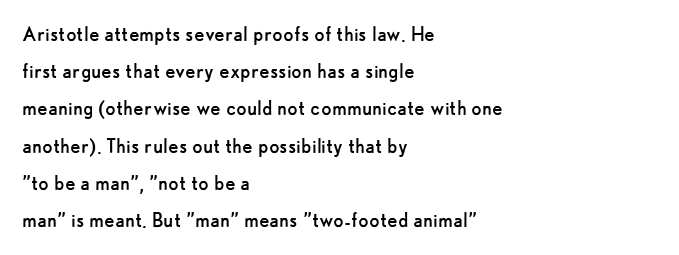
The image shows 24 px text type, upright; set left-aligned, normal line spacing (1.55x), normal letter spacing, not underlined.
